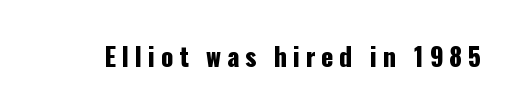
Rendered with straight, roman letterforms. Check under the words: just untouched page. What stands out about the letter spacing? Its width — letters are far apart.
